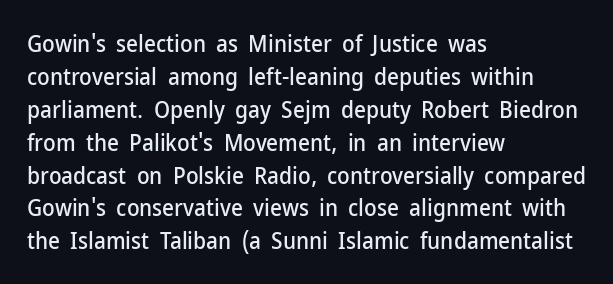
{"italic": "no", "underline": "no", "align": "left", "line_spacing": "normal", "line_spacing_ratio": 1.43, "letter_spacing": "normal", "letter_spacing_em": 0.0, "glyph_px": 23}
